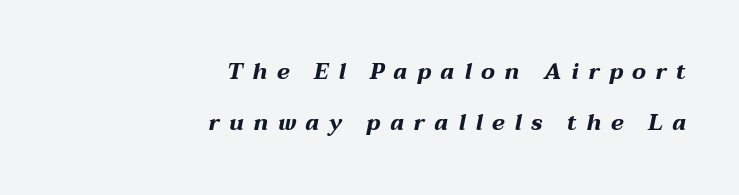
{"italic": "yes", "lean": "right", "slant_degrees": 12, "bold": "yes", "underline": "no", "align": "right", "line_spacing": "loose", "line_spacing_ratio": 2.3, "letter_spacing": "wide", "letter_spacing_em": 0.43, "glyph_px": 22}
